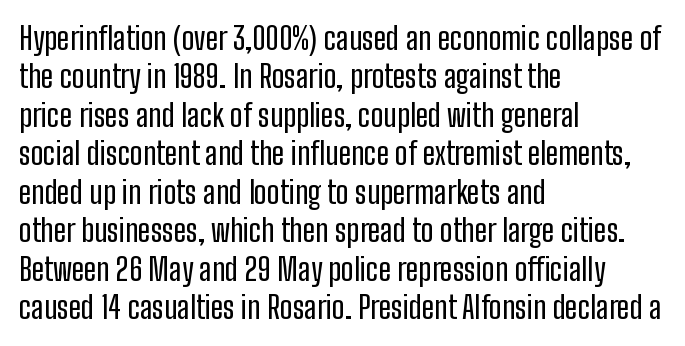
{"serif": "no", "italic": "no", "width": "condensed", "stroke_contrast": "low", "x_height": "medium", "monospaced": "no", "underline": "no", "align": "left", "line_spacing_ratio": 1.24, "letter_spacing": "normal", "letter_spacing_em": 0.0, "glyph_px": 31}
